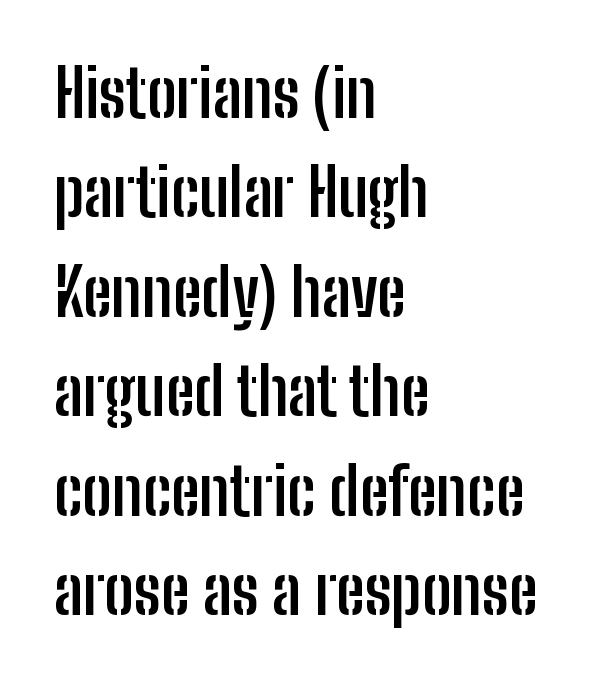
{"serif": "no", "italic": "no", "bold": "yes", "weight": "semibold", "width": "condensed", "stroke_contrast": "low", "x_height": "medium", "monospaced": "no", "underline": "no", "align": "left", "line_spacing": "normal", "line_spacing_ratio": 1.53, "letter_spacing": "normal", "letter_spacing_em": 0.0, "glyph_px": 65}
